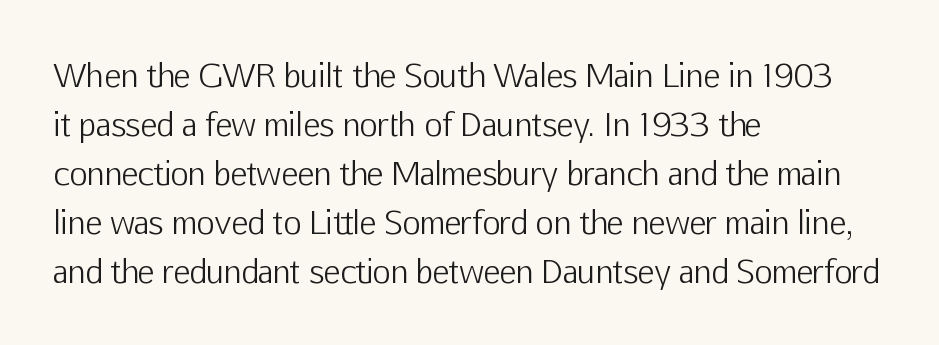
Q: Is the text bold? A: No.
Q: Is the text italic (slanted)? A: No, it is upright.
Q: Is the typeface a serif or a sans-serif typeface? A: Sans-serif.
Q: Is the text underlined? A: No.
Q: How is the paragraph aligned? A: Left-aligned.
Q: Is the spacing between letters normal or unusually wide? A: Normal.
Q: Is the spacing between lines tight, normal or loose? A: Normal.
Q: Width (condensed, normal, or wide)? A: Normal.
Q: Stroke contrast? A: Low.
Q: x-height? A: Medium.
Q: Monospaced? A: No.
